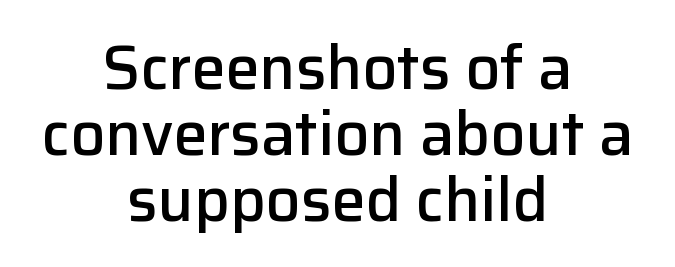
The image shows 61 px semibold sans-serif type, upright; set centered, tight line spacing (1.08x), normal letter spacing, not underlined; low stroke contrast and a medium x-height.
